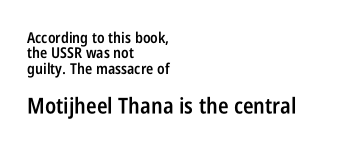
Q: Is the text bold? A: Semi-bold.
Q: Is the text italic (slanted)? A: No, it is upright.
Q: Is the text underlined? A: No.
Q: How is the paragraph aligned? A: Left-aligned.
Q: Is the spacing between letters normal or unusually wide? A: Normal.
Q: Is the spacing between lines tight, normal or loose? A: Tight.
Q: Which block of text is set in a larger size, the first (top) or the second (bottom)? A: The second (bottom) one.
